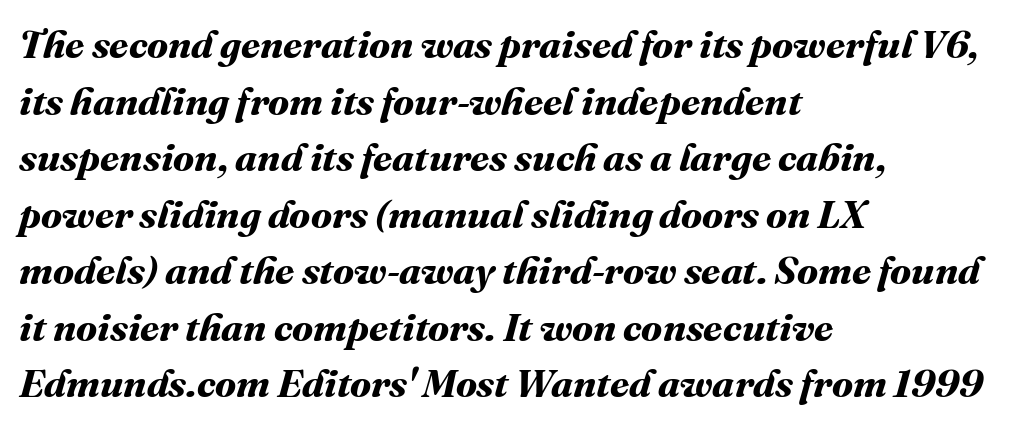
{"bold": "yes", "weight": "bold", "width": "normal", "stroke_contrast": "medium", "x_height": "medium", "monospaced": "no", "underline": "no", "align": "left", "line_spacing": "normal", "line_spacing_ratio": 1.45, "letter_spacing": "normal", "letter_spacing_em": 0.0, "glyph_px": 39}
